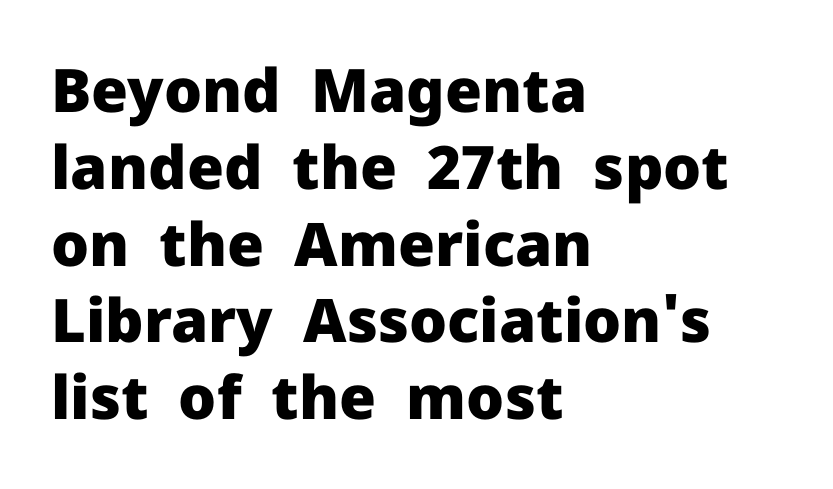
Q: Is the text bold? A: Yes.
Q: Is the text italic (slanted)? A: No, it is upright.
Q: Is the typeface a serif or a sans-serif typeface? A: Sans-serif.
Q: Is the text underlined? A: No.
Q: How is the paragraph aligned? A: Left-aligned.
Q: Is the spacing between letters normal or unusually wide? A: Normal.
Q: Is the spacing between lines tight, normal or loose? A: Normal.
Q: Width (condensed, normal, or wide)? A: Normal.
Q: Stroke contrast? A: Low.
Q: x-height? A: Medium.
Q: Monospaced? A: No.
